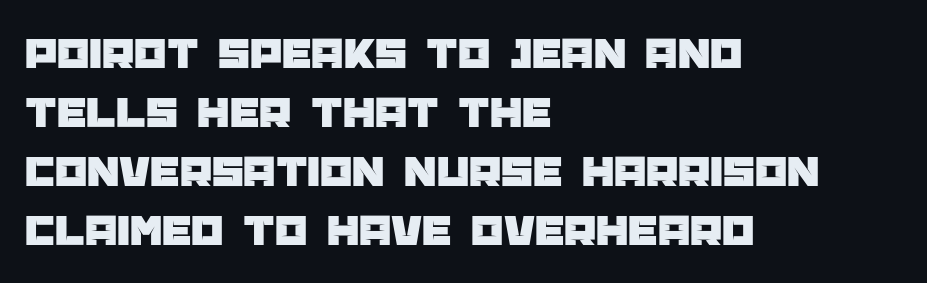
Q: Is the text italic (slanted)? A: No, it is upright.
Q: Is the typeface a serif or a sans-serif typeface? A: Sans-serif.
Q: Is the text underlined? A: No.
Q: How is the paragraph aligned? A: Left-aligned.
Q: Is the spacing between letters normal or unusually wide? A: Normal.
Q: Is the spacing between lines tight, normal or loose? A: Normal.
Q: Width (condensed, normal, or wide)? A: Normal.
Q: Stroke contrast? A: Low.
Q: x-height? A: Large.
Q: Monospaced? A: No.
